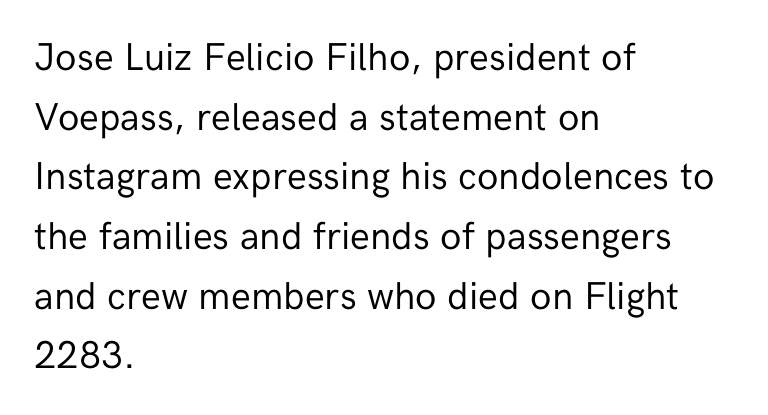
Note: no serifs on the glyphs. The rendering anchors every line to the left-hand side. Does the lettering tilt? It doesn't — this is upright. The horizontal fit of the characters is conventional and even. Letters have the restrained weight of plain body copy at most. The baseline area is clear.
